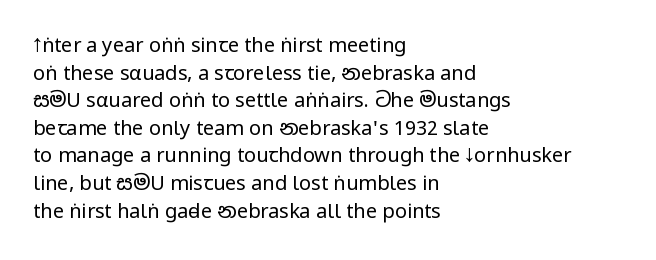
This rendering leaves character spacing at its baseline value. These lines stack with their left ends in a neat column. Reading down the column, the eye jumps a familiar distance to each next line. Stroke mass is kept to a normal reading level or below. Unlike italic type, these characters show no tilt at all. No word sits above an underline.
